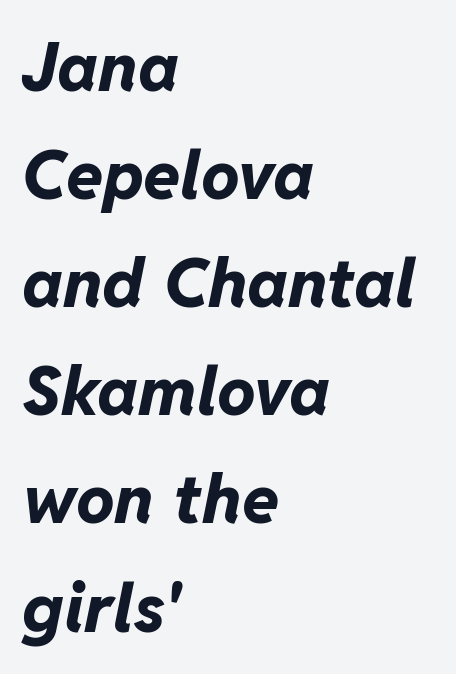
Q: Is the text bold? A: Yes.
Q: Is the text italic (slanted)? A: Yes, it leans right by about 11 degrees.
Q: Is the text underlined? A: No.
Q: How is the paragraph aligned? A: Left-aligned.
Q: Is the spacing between letters normal or unusually wide? A: Normal.
Q: Is the spacing between lines tight, normal or loose? A: Normal.
Q: Width (condensed, normal, or wide)? A: Normal.
Q: Stroke contrast? A: Low.
Q: x-height? A: Medium.
Q: Monospaced? A: No.
